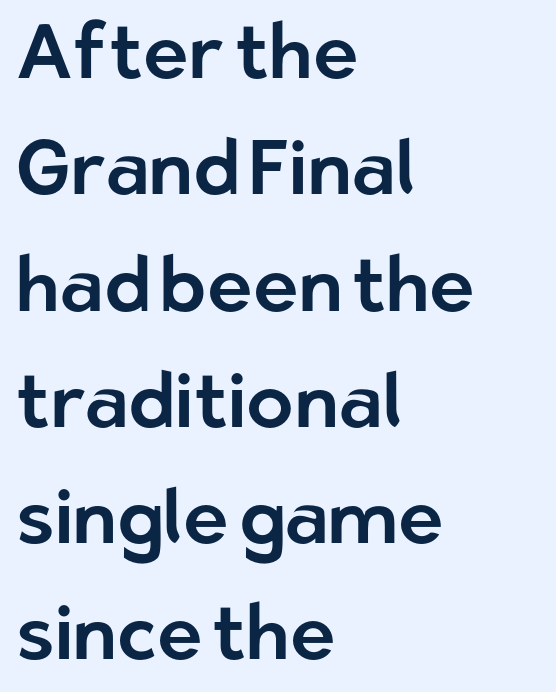
The image shows 77 px sans-serif type, upright; set left-aligned, normal line spacing (1.51x), normal letter spacing, not underlined; low stroke contrast and a medium x-height.
